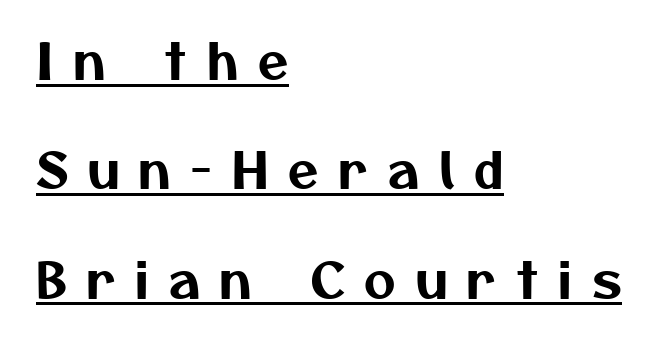
{"serif": "no", "width": "normal", "stroke_contrast": "medium", "x_height": "medium", "monospaced": "no", "underline": "yes", "align": "left", "line_spacing": "loose", "line_spacing_ratio": 2.23, "letter_spacing": "wide", "letter_spacing_em": 0.41, "glyph_px": 49}
